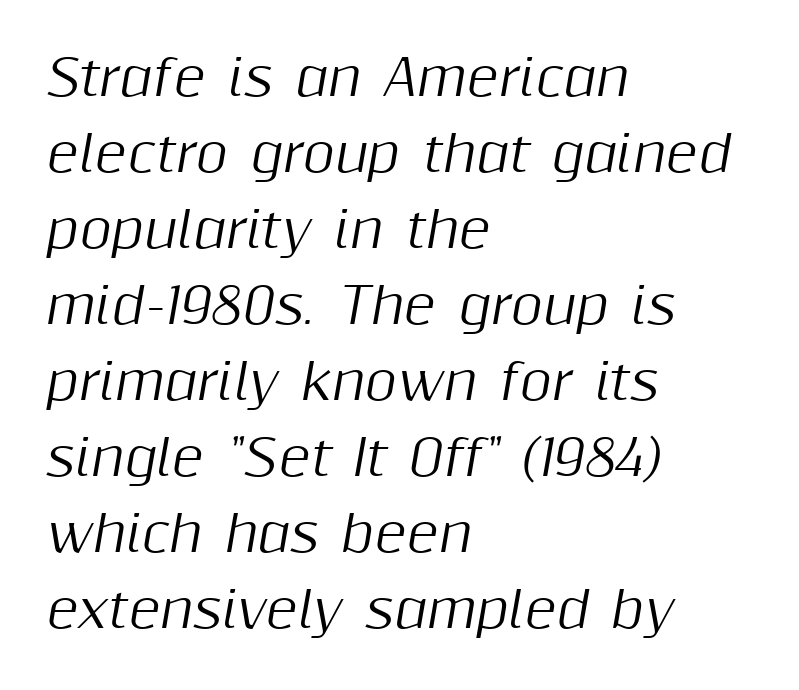
Q: Is the text italic (slanted)? A: Yes, it leans right by about 10 degrees.
Q: Is the text underlined? A: No.
Q: How is the paragraph aligned? A: Left-aligned.
Q: Is the spacing between letters normal or unusually wide? A: Normal.
Q: Is the spacing between lines tight, normal or loose? A: Normal.
Q: Width (condensed, normal, or wide)? A: Normal.
Q: Stroke contrast? A: Medium.
Q: x-height? A: Medium.
Q: Monospaced? A: No.
